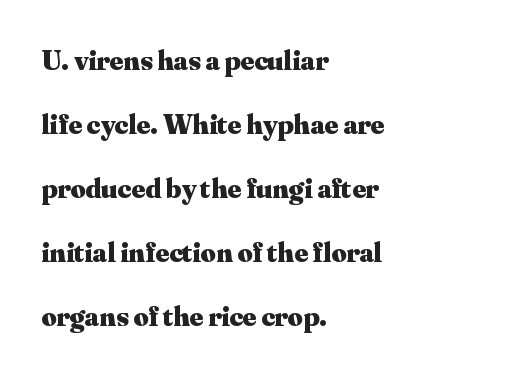
The setting favours the left margin, as ordinary paragraphs usually do. Only glyphs here, with clear space below each row. Ordinary non-slanted type is in use. The strokes are fattened all the way to bold.
